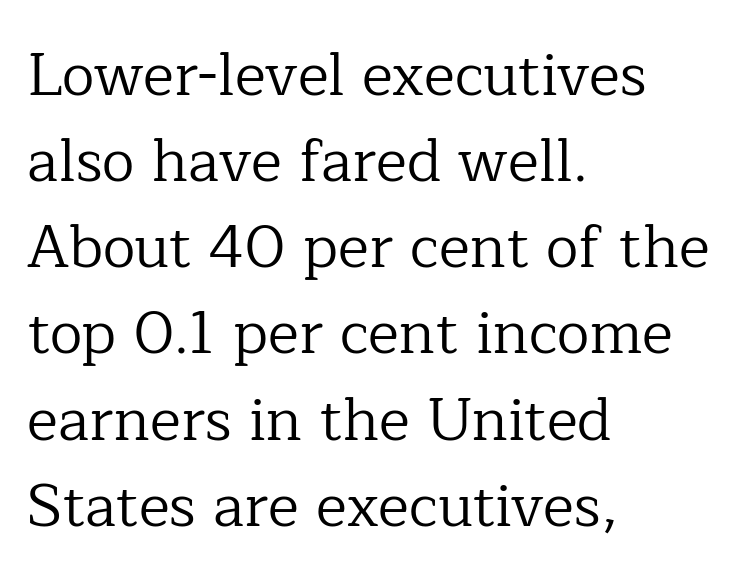
The passage shown stacks its lines at a standard gap. Default kerning and tracking; the words read as compact shapes. This rendering features lettering with no underline. These lines are rendered in a variable-pitch font.
